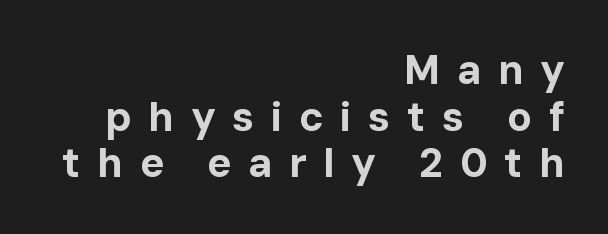
The image shows 41 px bold sans-serif type, upright; set right-aligned, tight line spacing (1.14x), unusually wide letter spacing (+0.4 em), not underlined; low stroke contrast and a medium x-height.
